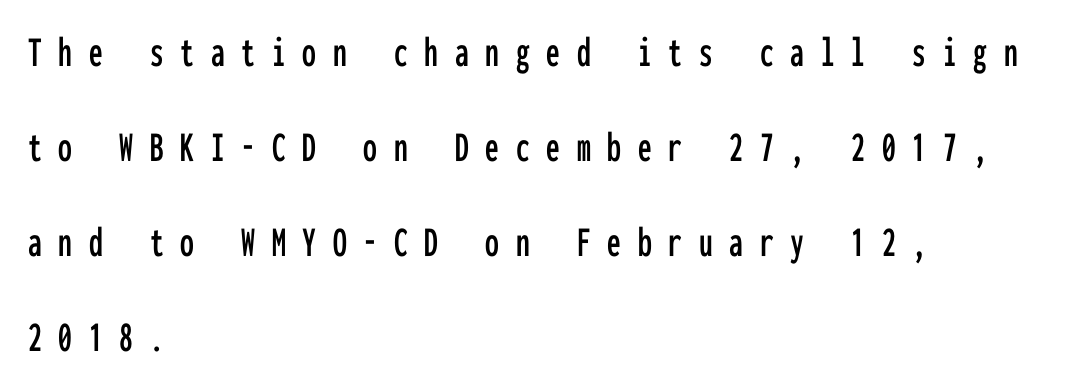
The face used here is monospaced, like something from a code editor. I'd call this a sans setting — the letters go barefoot. Glance below the letters and you will spot only blank space. Ascenders rise straight up at ninety degrees. Is there much room between lines? Yes — plenty of vertical air separates them. The letters are spread apart with noticeably loose tracking.
